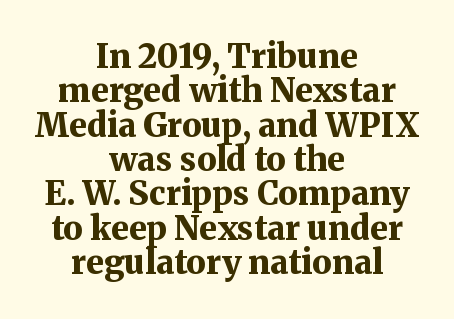
Q: Is the text bold? A: Yes.
Q: Is the text italic (slanted)? A: No, it is upright.
Q: Is the typeface a serif or a sans-serif typeface? A: Serif.
Q: Is the text underlined? A: No.
Q: How is the paragraph aligned? A: Centered.
Q: Is the spacing between letters normal or unusually wide? A: Normal.
Q: Is the spacing between lines tight, normal or loose? A: Tight.
Q: Width (condensed, normal, or wide)? A: Normal.
Q: Stroke contrast? A: Medium.
Q: x-height? A: Medium.
Q: Monospaced? A: No.
